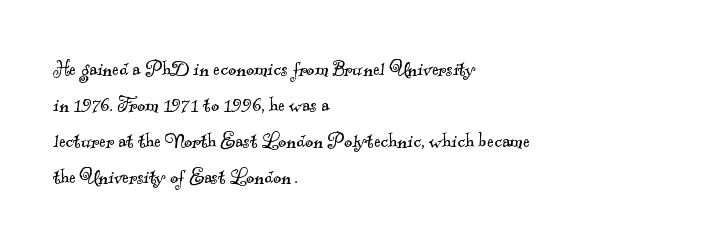
{"bold": "no", "underline": "no", "align": "left", "line_spacing": "normal", "line_spacing_ratio": 1.5, "letter_spacing": "normal", "letter_spacing_em": 0.0, "glyph_px": 24}
